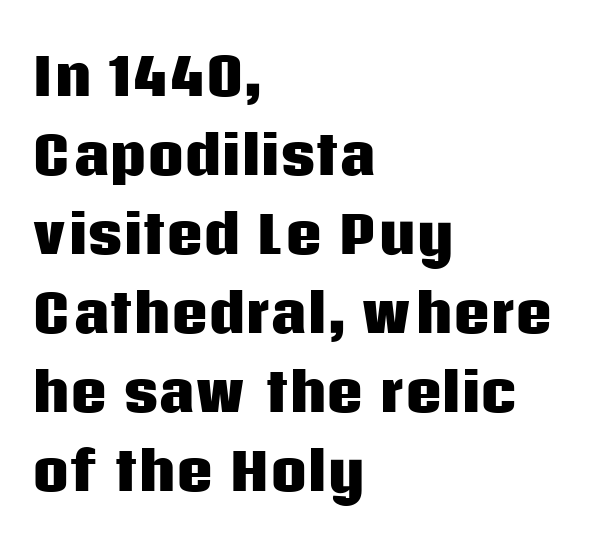
{"serif": "no", "italic": "no", "bold": "yes", "weight": "heavy", "width": "normal", "stroke_contrast": "low", "x_height": "large", "monospaced": "no", "underline": "no", "align": "left", "line_spacing": "normal", "line_spacing_ratio": 1.55, "letter_spacing": "normal", "letter_spacing_em": 0.0, "glyph_px": 51}
